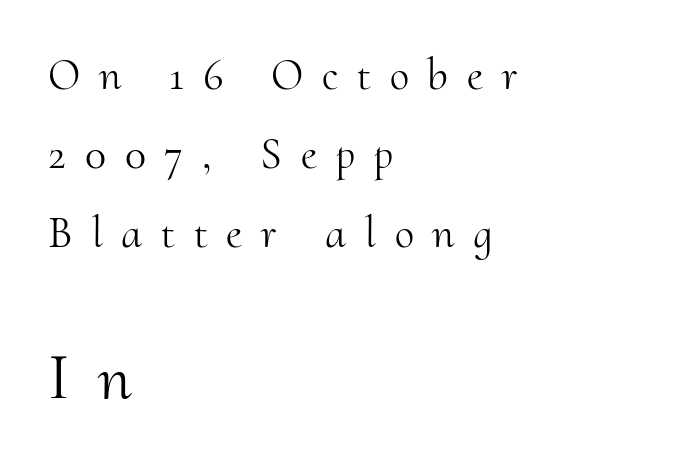
Note: smaller setting up top, larger setting below. The typeface chosen for these lines features serifs. A typesetter would call this proportional, since set widths differ per character. This sample uses an upright cut, with every glyph sitting square on the baseline. Each row of text sits above clean, open space. Compared with a centered layout, this one pins lines to the left instead.
